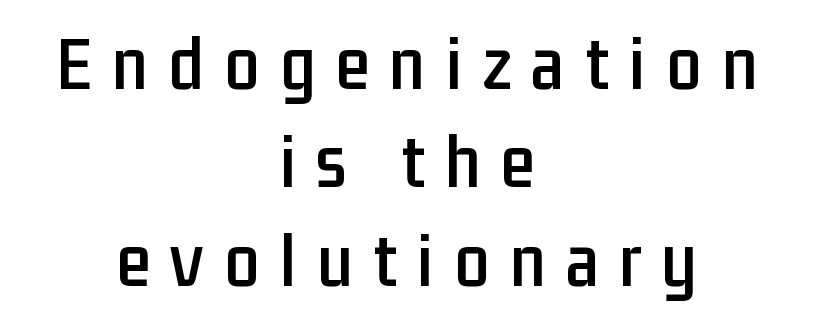
Line starts and ends both wander, symmetrically. The string is rendered with underlining switched off. Here the designer chose a conventional face with non-uniform glyph widths. Honestly, the row spacing looks completely unremarkable. This rendering employs a face without finishing strokes, i.e., a sans-serif.
